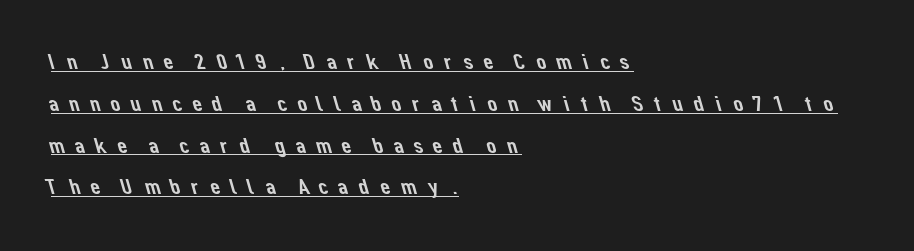
The image shows 22 px text type; set left-aligned, loose line spacing (1.9x), unusually wide letter spacing (+0.36 em), underlined.
